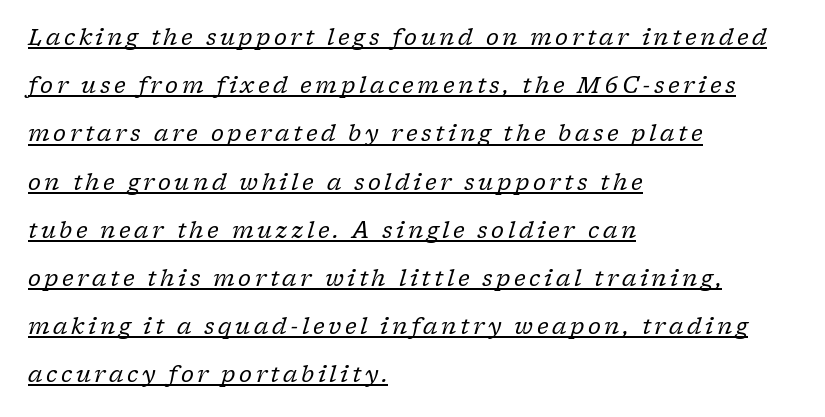
{"italic": "yes", "lean": "right", "slant_degrees": 17, "bold": "no", "underline": "yes", "align": "left", "line_spacing": "loose", "line_spacing_ratio": 2.19, "glyph_px": 22}
